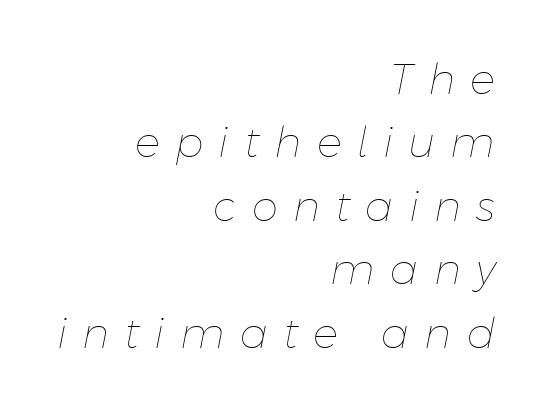
The image shows 42 px thin type, italic (leaning right); set right-aligned, normal line spacing (1.51x), unusually wide letter spacing (+0.36 em), not underlined; low stroke contrast and a medium x-height.
